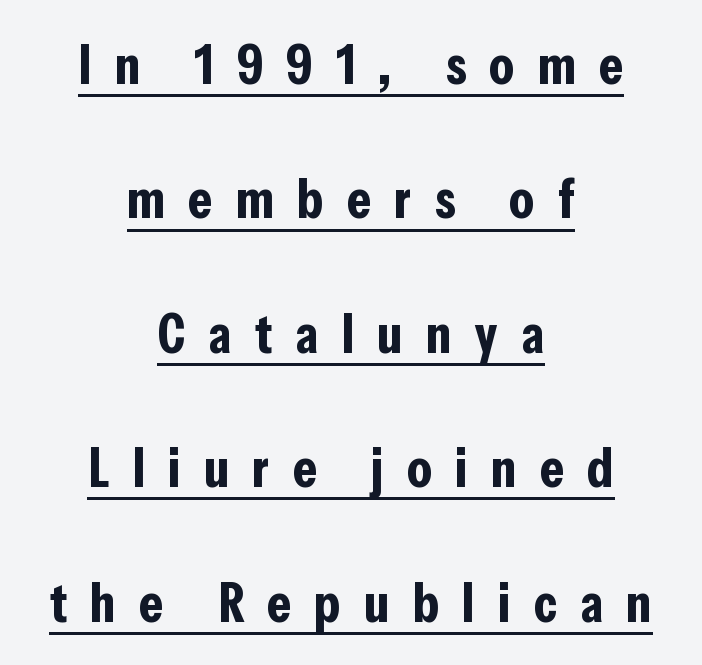
The image shows 56 px bold, condensed sans-serif type, upright; set centered, loose line spacing (2.4x), unusually wide letter spacing (+0.41 em), underlined; low stroke contrast and a medium x-height.
